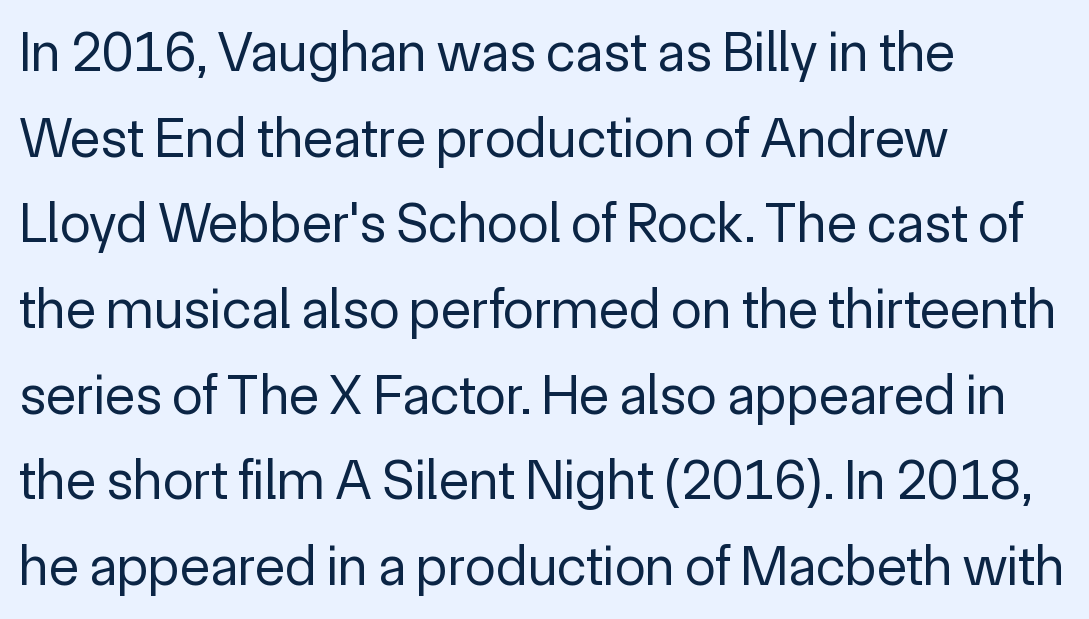
Q: Is the text bold? A: No.
Q: Is the text italic (slanted)? A: No, it is upright.
Q: Is the typeface a serif or a sans-serif typeface? A: Sans-serif.
Q: Is the text underlined? A: No.
Q: How is the paragraph aligned? A: Left-aligned.
Q: Is the spacing between letters normal or unusually wide? A: Normal.
Q: Is the spacing between lines tight, normal or loose? A: Normal.
Q: Width (condensed, normal, or wide)? A: Normal.
Q: x-height? A: Medium.
Q: Monospaced? A: No.
